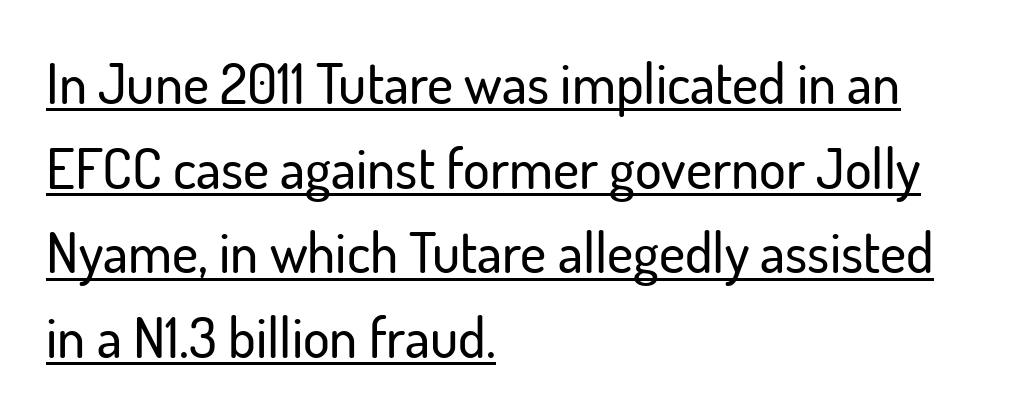
The image shows 56 px sans-serif type, upright; set left-aligned, normal line spacing (1.51x), normal letter spacing, underlined; low stroke contrast and a small x-height.
